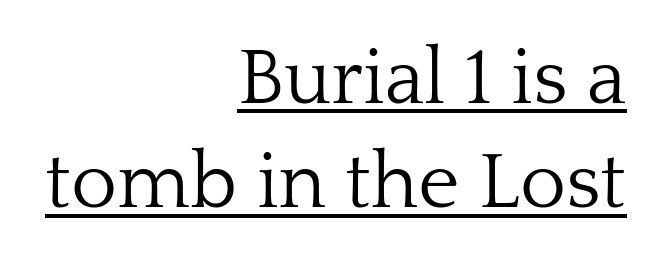
{"serif": "yes", "italic": "no", "bold": "no", "weight": "light", "width": "normal", "stroke_contrast": "low", "x_height": "medium", "monospaced": "no", "underline": "yes", "align": "right", "line_spacing": "normal", "line_spacing_ratio": 1.32, "letter_spacing": "normal", "letter_spacing_em": 0.0, "glyph_px": 79}
